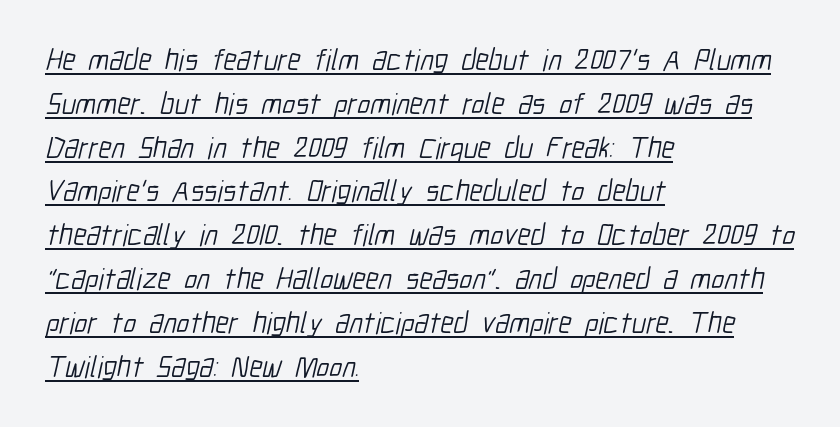
The image shows 30 px light, condensed sans-serif type; set left-aligned, normal line spacing (1.46x), normal letter spacing, underlined; low stroke contrast and a medium x-height.
